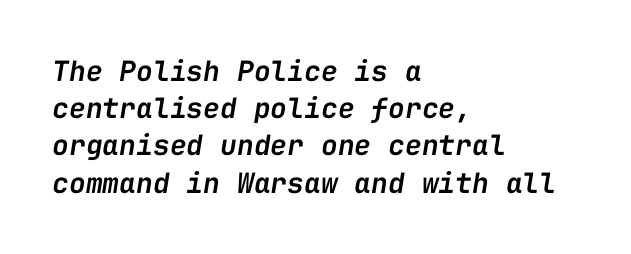
{"italic": "yes", "lean": "right", "slant_degrees": 9, "bold": "semi", "weight": "semibold", "width": "normal", "stroke_contrast": "low", "x_height": "medium", "monospaced": "yes", "underline": "no", "align": "left", "line_spacing": "normal", "line_spacing_ratio": 1.33, "letter_spacing": "normal", "letter_spacing_em": 0.0, "glyph_px": 28}
